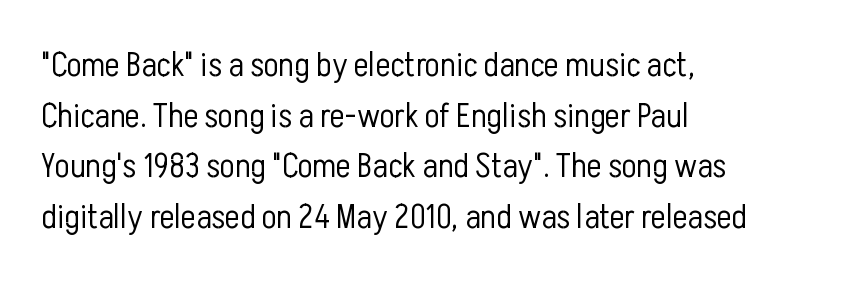
{"serif": "no", "italic": "no", "bold": "no", "weight": "light", "width": "condensed", "stroke_contrast": "low", "x_height": "medium", "monospaced": "no", "underline": "no", "align": "left", "line_spacing": "normal", "line_spacing_ratio": 1.45, "letter_spacing": "normal", "letter_spacing_em": 0.0, "glyph_px": 35}
